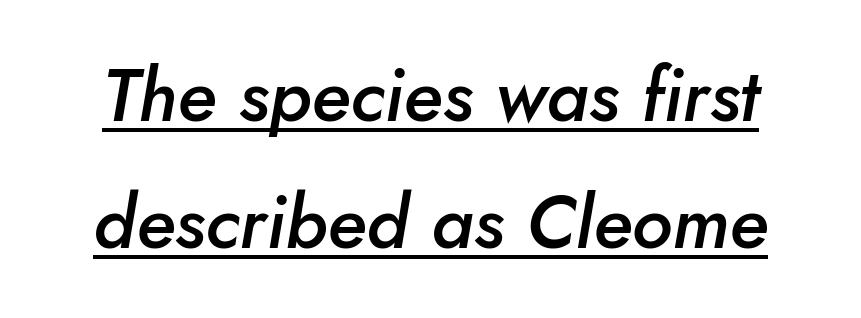
{"italic": "yes", "lean": "right", "slant_degrees": 10, "bold": "semi", "weight": "semibold", "width": "normal", "stroke_contrast": "low", "x_height": "small", "monospaced": "no", "underline": "yes", "line_spacing_ratio": 1.72, "letter_spacing": "normal", "letter_spacing_em": 0.0, "glyph_px": 74}
